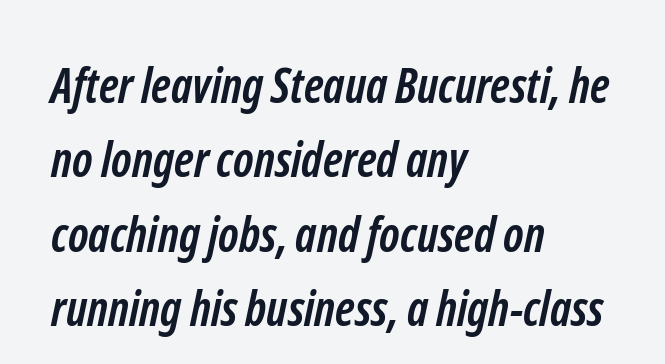
A clean baseline with only descenders dipping below it. Where is the straight margin? On the left. Heavy-handed strokes throughout: this text is bold. Varying glyph widths throughout — classic text-font behaviour. The passage shown stacks its lines at a standard gap.
